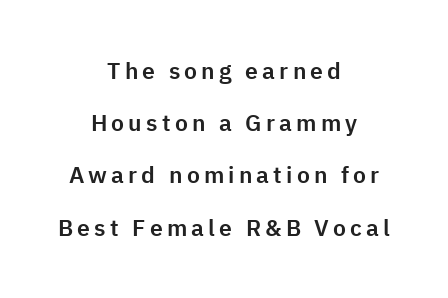
Q: Is the text italic (slanted)? A: No, it is upright.
Q: Is the text underlined? A: No.
Q: How is the paragraph aligned? A: Centered.
Q: Is the spacing between lines tight, normal or loose? A: Loose.
